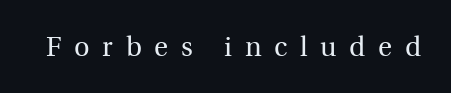
The image shows 27 px text type, upright; set unusually wide letter spacing (+0.47 em), not underlined.
